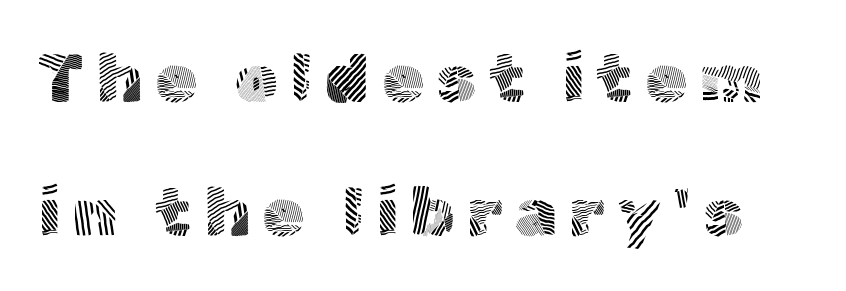
When letters stand straight like this, we call the style roman or upright. Underlining? Definitely not there. This sample has the flowing, uneven cadence of proportional lettering. The space between consecutive lines is lavish.
